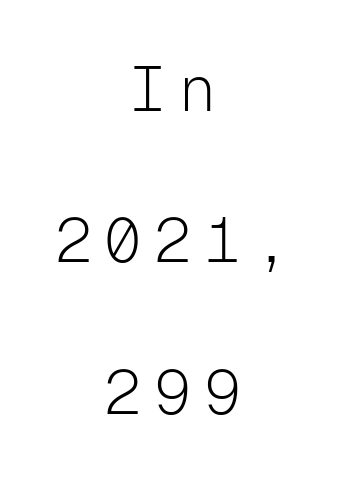
{"serif": "no", "italic": "no", "bold": "no", "weight": "light", "width": "normal", "stroke_contrast": "low", "x_height": "medium", "monospaced": "yes", "underline": "no", "align": "center", "line_spacing": "loose", "line_spacing_ratio": 2.44, "letter_spacing": "wide", "letter_spacing_em": 0.2, "glyph_px": 62}
